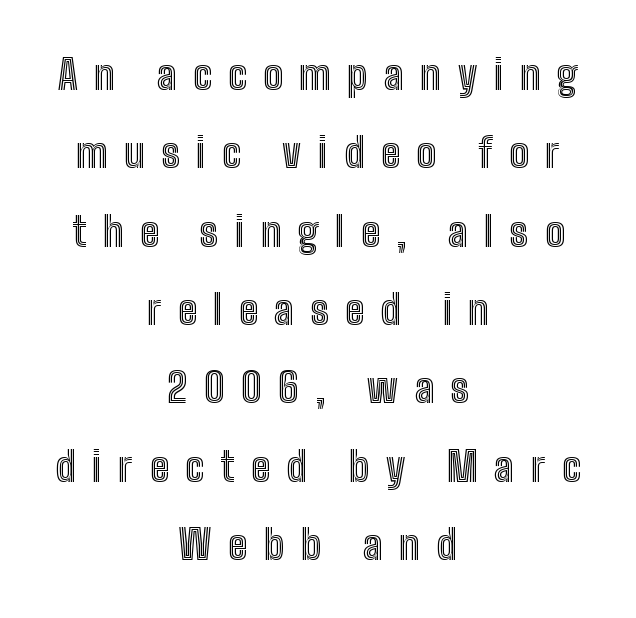
Q: Is the text italic (slanted)? A: No, it is upright.
Q: Is the text underlined? A: No.
Q: How is the paragraph aligned? A: Centered.
Q: Is the spacing between letters normal or unusually wide? A: Unusually wide.
Q: Is the spacing between lines tight, normal or loose? A: Loose.
Q: Width (condensed, normal, or wide)? A: Condensed.
Q: x-height? A: Medium.
Q: Monospaced? A: No.
